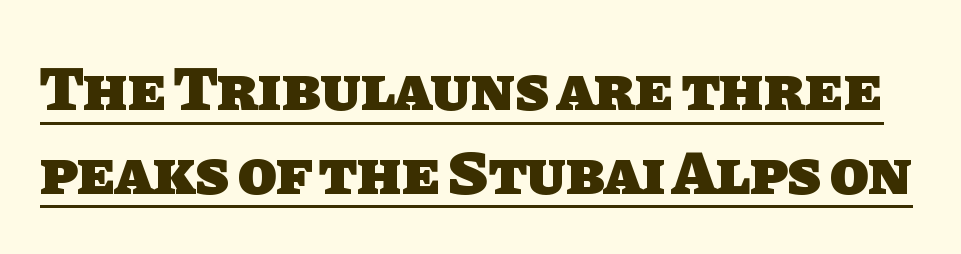
{"serif": "no", "bold": "yes", "weight": "heavy", "width": "normal", "stroke_contrast": "low", "x_height": "large", "monospaced": "no", "underline": "yes", "line_spacing": "normal", "line_spacing_ratio": 1.33, "letter_spacing": "normal", "letter_spacing_em": 0.0, "glyph_px": 63}
